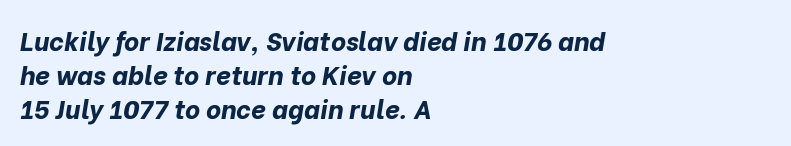
Q: Is the text bold? A: Yes.
Q: Is the text italic (slanted)? A: Yes, it leans right by about 10 degrees.
Q: Is the text underlined? A: No.
Q: How is the paragraph aligned? A: Left-aligned.
Q: Is the spacing between letters normal or unusually wide? A: Normal.
Q: Is the spacing between lines tight, normal or loose? A: Normal.
